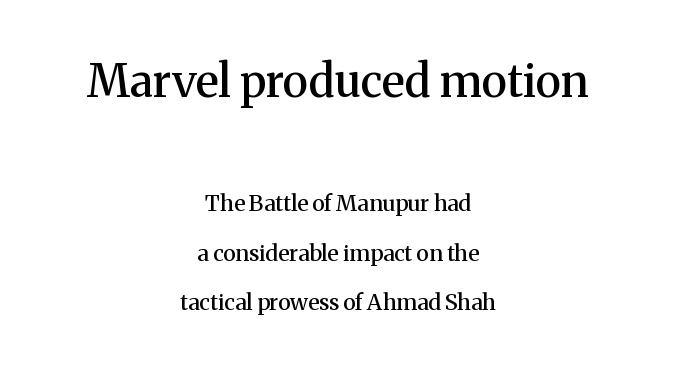
The space directly below the letters is spotless. Bigger letters appear in the top chunk; the bottom chunk is reduced. These lines are centered, leaving both edges ragged. Tall strokes in this sample are plumb rather than angled. In terms of leading, this rendering errs on the spacious side. In terms of letterspacing, this is plain default setting.
